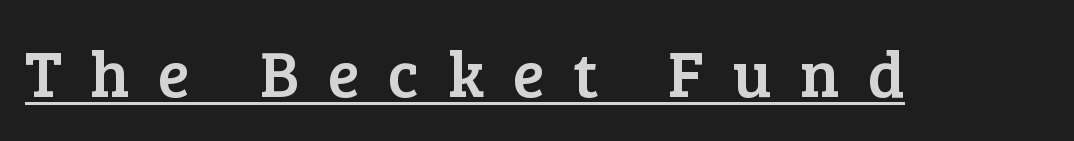
The image shows 66 px serif type, upright; set unusually wide letter spacing (+0.43 em), underlined; low stroke contrast and a medium x-height.
